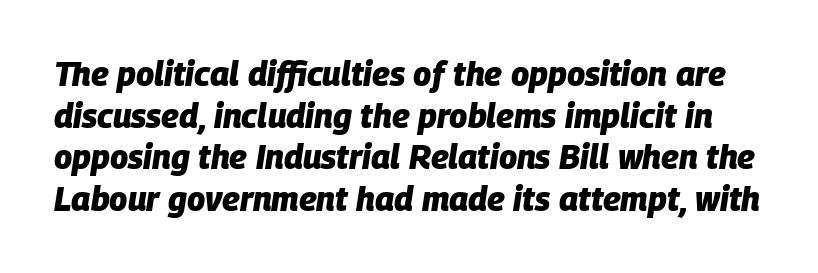
Successive baselines arrive at the customary interval. A full-strength bold gives these letters their thick strokes. The gap between lines stays unmarked. This sample has the flowing, uneven cadence of proportional lettering. Tracking here is standard; glyphs follow each other at the usual distance.
